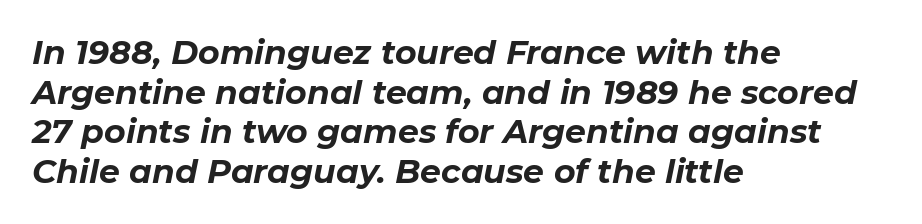
{"italic": "yes", "lean": "right", "slant_degrees": 11, "bold": "yes", "weight": "bold", "width": "normal", "stroke_contrast": "low", "x_height": "medium", "monospaced": "no", "underline": "no", "align": "left", "line_spacing_ratio": 1.2, "letter_spacing": "normal", "letter_spacing_em": 0.0, "glyph_px": 33}
